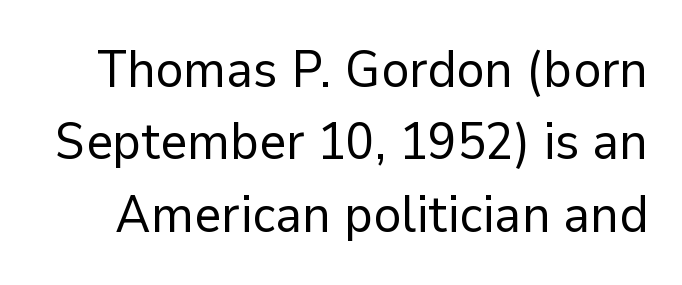
The image shows 52 px regular-weight sans-serif type, upright; set normal line spacing (1.39x), normal letter spacing, not underlined; low stroke contrast and a medium x-height.
